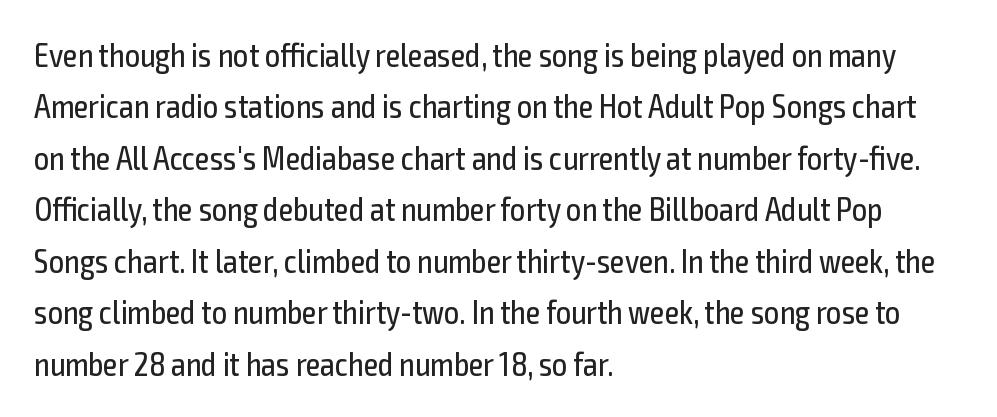
Q: Is the text bold? A: No.
Q: Is the text italic (slanted)? A: No, it is upright.
Q: Is the typeface a serif or a sans-serif typeface? A: Sans-serif.
Q: Is the text underlined? A: No.
Q: How is the paragraph aligned? A: Left-aligned.
Q: Is the spacing between letters normal or unusually wide? A: Normal.
Q: Is the spacing between lines tight, normal or loose? A: Normal.
Q: Width (condensed, normal, or wide)? A: Condensed.
Q: x-height? A: Medium.
Q: Monospaced? A: No.
